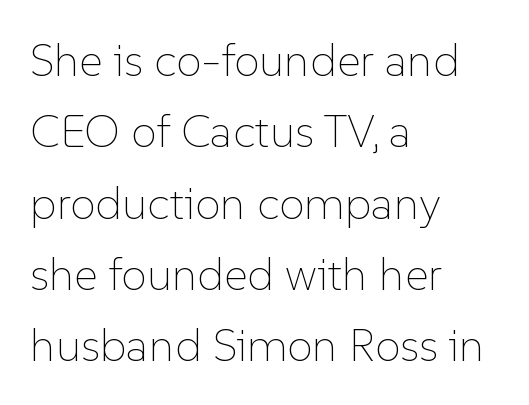
{"italic": "no", "bold": "no", "weight": "thin", "width": "normal", "stroke_contrast": "low", "x_height": "medium", "monospaced": "no", "underline": "no", "align": "left", "line_spacing": "normal", "line_spacing_ratio": 1.55, "letter_spacing": "normal", "letter_spacing_em": 0.0, "glyph_px": 46}
